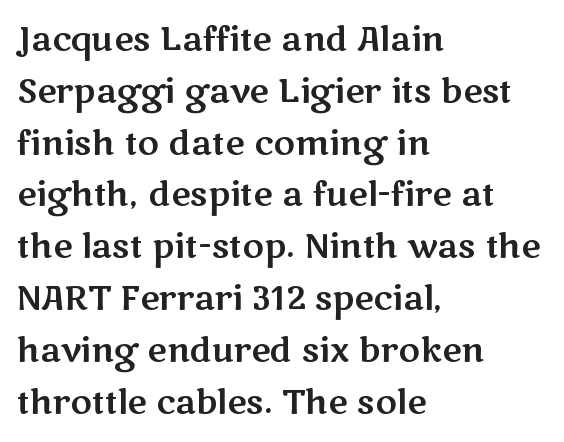
{"serif": "no", "italic": "no", "width": "wide", "stroke_contrast": "medium", "x_height": "medium", "monospaced": "no", "underline": "no", "align": "left", "line_spacing": "normal", "line_spacing_ratio": 1.57, "letter_spacing": "normal", "letter_spacing_em": 0.0, "glyph_px": 33}
